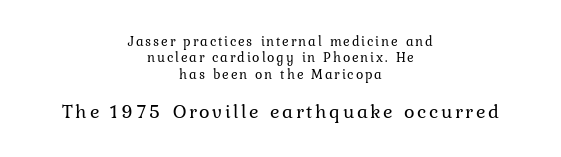
{"italic": "no", "bold": "no", "underline": "no", "align": "center", "line_spacing_ratio": 1.17, "larger_block": "second", "size_ratio": 1.43, "glyph_px": 20}
